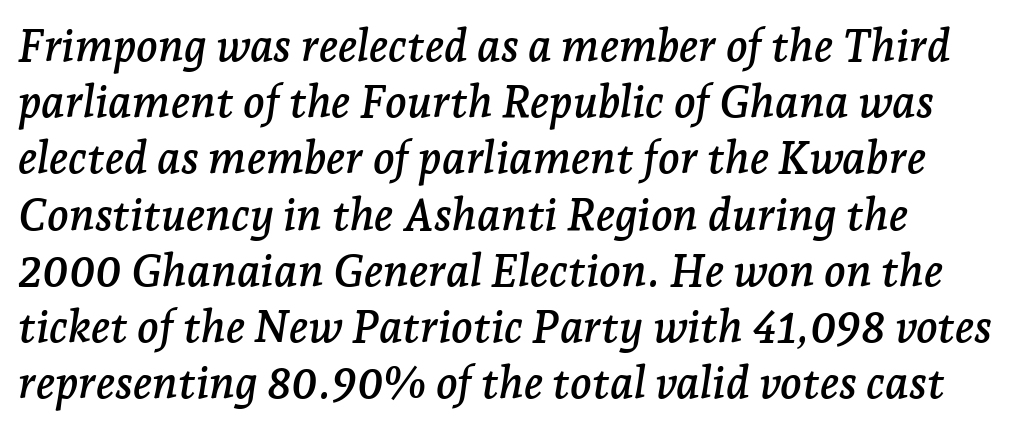
The image shows 45 px serif type, italic (leaning right); set left-aligned, normal line spacing (1.25x), normal letter spacing, not underlined; low stroke contrast and a medium x-height.
